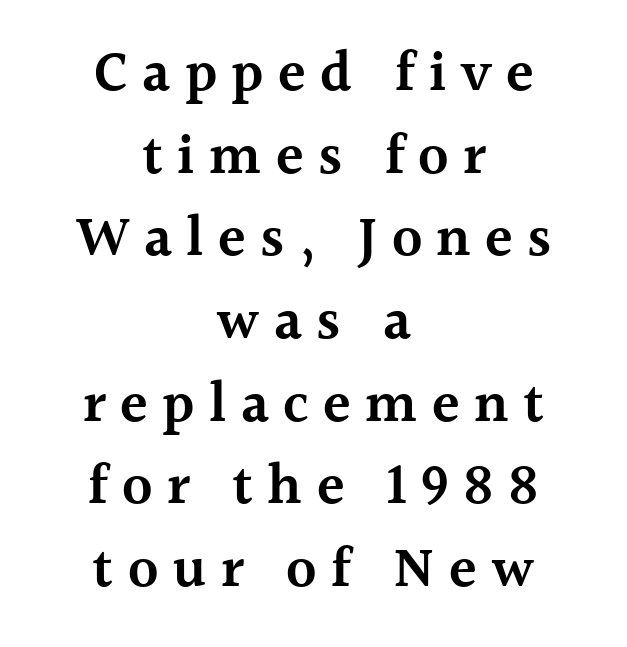
The image shows 57 px semibold serif type, upright; set centered, normal line spacing (1.45x), unusually wide letter spacing (+0.25 em), not underlined; a medium x-height.
